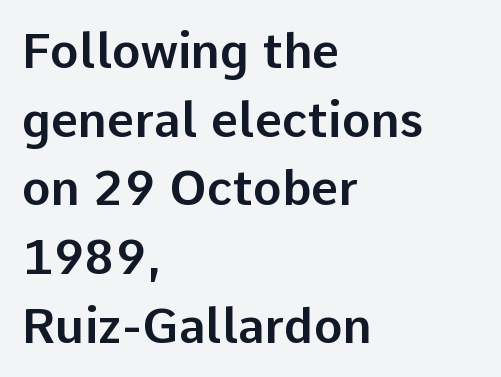
The image shows 48 px sans-serif type, upright; set left-aligned, normal line spacing (1.43x), normal letter spacing, not underlined; low stroke contrast and a medium x-height.
